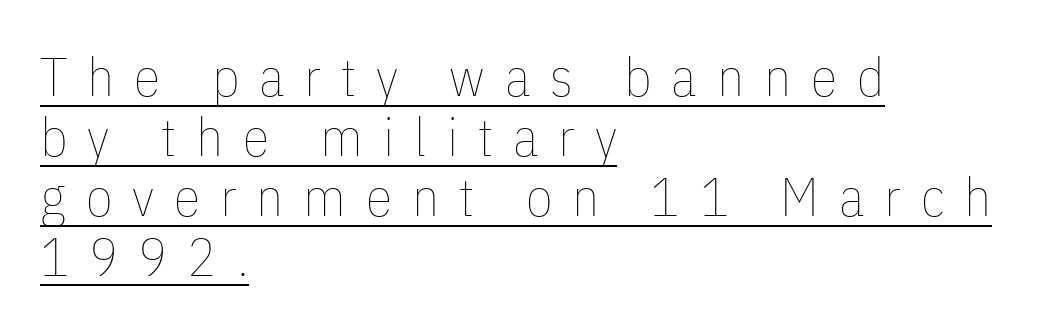
Students, note that the glyphs here are deliberately spaced far apart. Is this a heavy cut? Hardly; it is regular or lighter. Vertical spacing — tight. Every character sits straight up, as roman type does.
